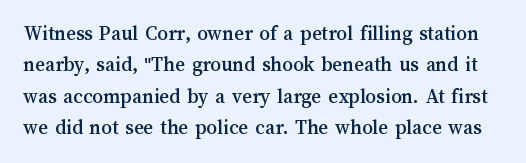
Letter spacing: default. Style check: upright. The zone under the glyphs is completely vacant. Vertical spacing — default.
